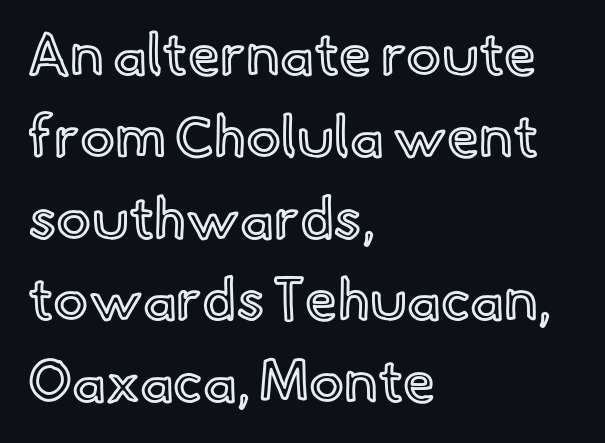
The space between consecutive lines is moderate. The rendering keeps characters at their native spacing. Notice how the stems are strictly vertical — no italics here. The passage shown is typed in a proportional face where columns would drift. Typeset ragged right — the left edge is the straight one. Type without underlining.
